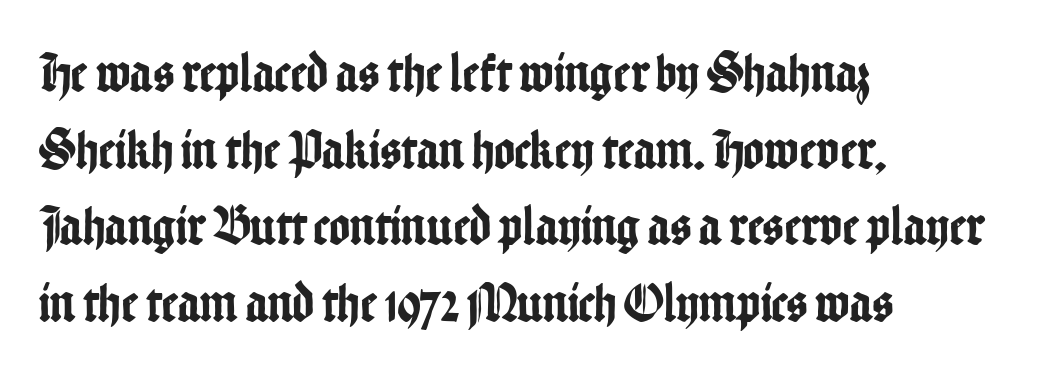
The image shows 56 px condensed sans-serif type, upright; set left-aligned, normal line spacing (1.37x), normal letter spacing, not underlined; low stroke contrast and a medium x-height.
